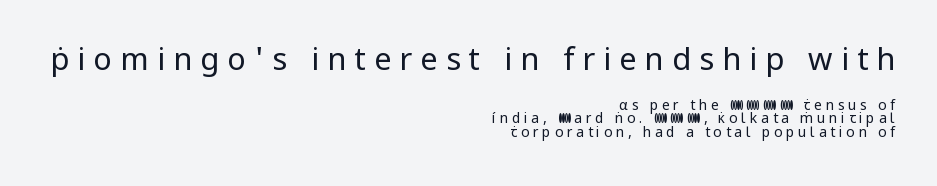
Q: Is the text bold? A: No.
Q: Is the text italic (slanted)? A: No, it is upright.
Q: Is the typeface a serif or a sans-serif typeface? A: Sans-serif.
Q: Is the text underlined? A: No.
Q: How is the paragraph aligned? A: Right-aligned.
Q: Is the spacing between letters normal or unusually wide? A: Unusually wide.
Q: Is the spacing between lines tight, normal or loose? A: Tight.
Q: Which block of text is set in a larger size, the first (top) or the second (bottom)? A: The first (top) one.
Q: Width (condensed, normal, or wide)? A: Normal.
Q: Stroke contrast? A: Low.
Q: x-height? A: Medium.
Q: Monospaced? A: No.
